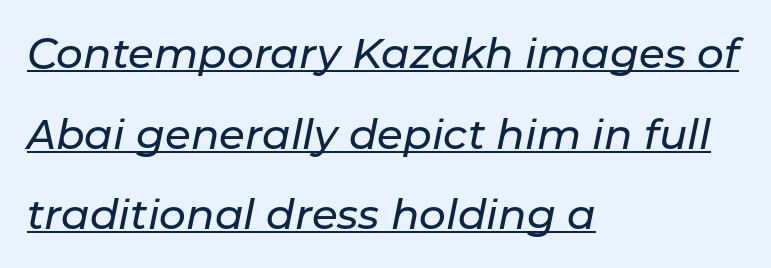
The leading is generous, giving the passage an open texture. Where is the straight margin? On the left. Is the letter spacing exaggerated? No — it looks like the ordinary default. The face used here appears with an underline applied.
